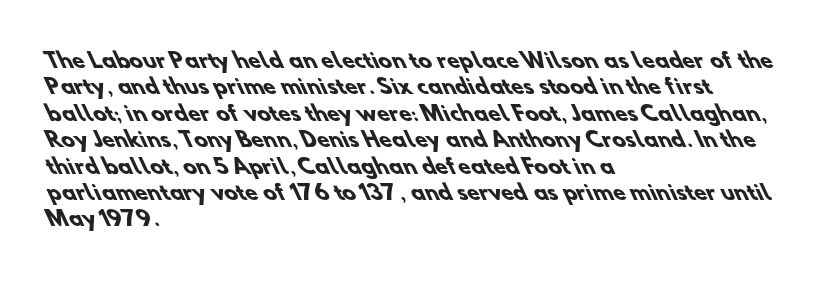
Q: Is the text bold? A: Yes.
Q: Is the text underlined? A: No.
Q: How is the paragraph aligned? A: Left-aligned.
Q: Is the spacing between letters normal or unusually wide? A: Normal.
Q: Is the spacing between lines tight, normal or loose? A: Normal.
